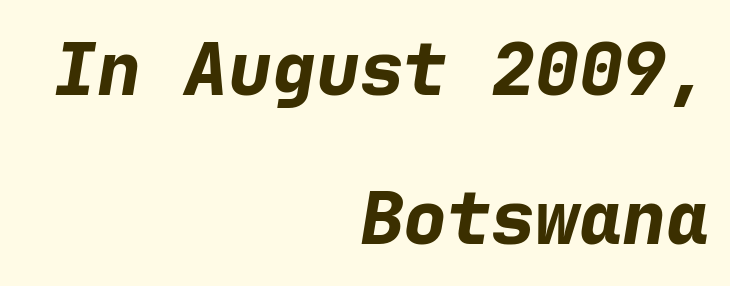
The image shows 73 px bold type, italic (leaning right), monospaced; set right-aligned, loose line spacing (2.04x), normal letter spacing, not underlined; low stroke contrast and a medium x-height.
